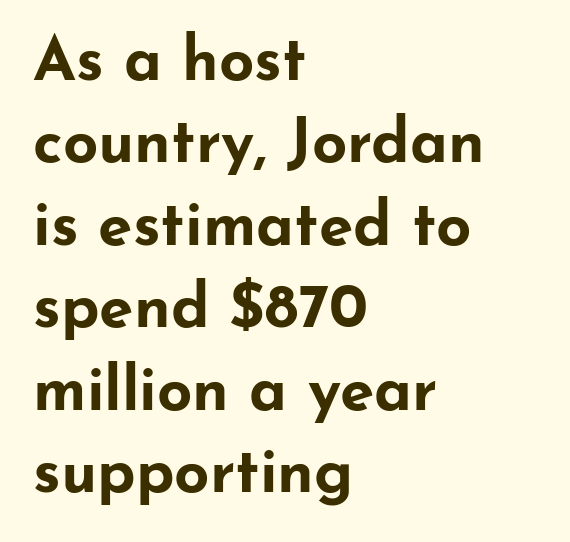
The text block is weighted toward the left margin, trailing off unevenly rightward. How are the letters spaced? Ordinarily, with no added tracking. The designer left line spacing at the default. Do the characters align in a grid? No, the font is proportional.
